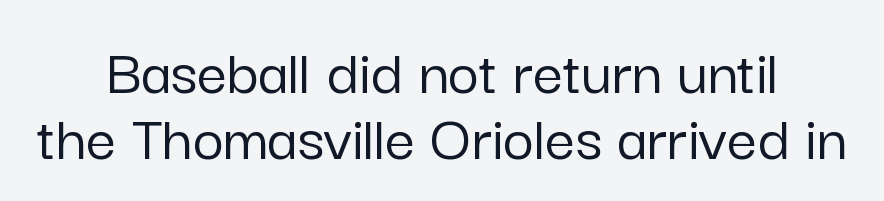
Horizontal alignment here is central, giving a formal, balanced look. The rendering uses natural spacing where letterforms have individual widths. What's the leading like? Squeezed, with rows nearly overlapping. The letters sit at their default tracking, neither squeezed nor spread.
